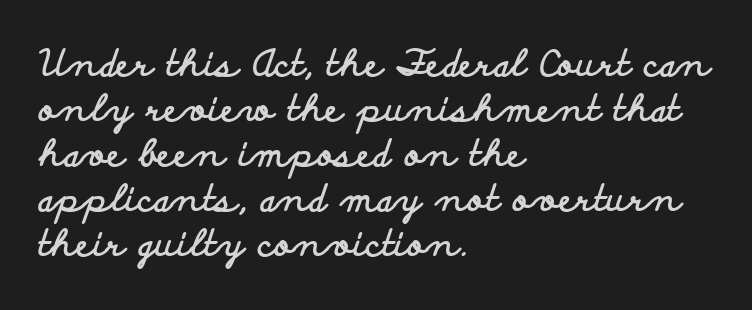
Q: Is the text bold? A: Yes.
Q: Is the text italic (slanted)? A: Yes.
Q: Is the typeface a serif or a sans-serif typeface? A: Sans-serif.
Q: Is the text underlined? A: No.
Q: How is the paragraph aligned? A: Left-aligned.
Q: Is the spacing between letters normal or unusually wide? A: Normal.
Q: Is the spacing between lines tight, normal or loose? A: Normal.
Q: Width (condensed, normal, or wide)? A: Wide.
Q: Stroke contrast? A: Low.
Q: x-height? A: Small.
Q: Monospaced? A: No.
